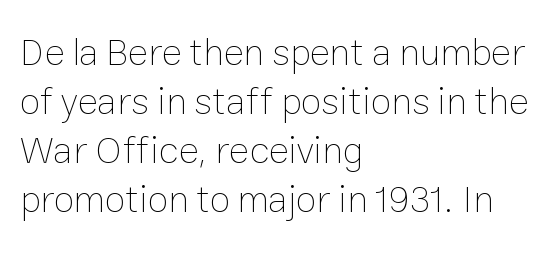
{"italic": "no", "bold": "no", "weight": "thin", "width": "normal", "stroke_contrast": "low", "x_height": "medium", "monospaced": "no", "underline": "no", "align": "left", "line_spacing": "normal", "line_spacing_ratio": 1.29, "letter_spacing": "normal", "letter_spacing_em": 0.0, "glyph_px": 38}
